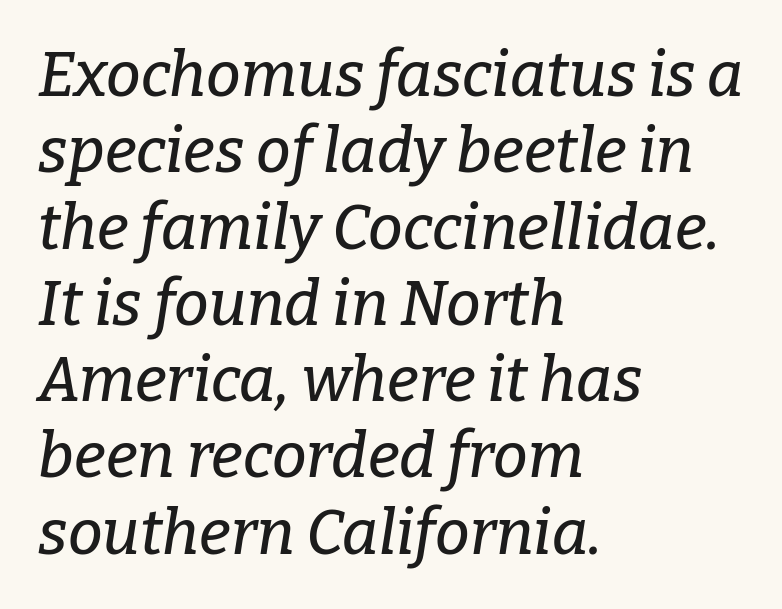
{"serif": "yes", "italic": "yes", "lean": "right", "slant_degrees": 9, "width": "normal", "stroke_contrast": "low", "x_height": "medium", "monospaced": "no", "underline": "no", "align": "left", "line_spacing_ratio": 1.23, "letter_spacing": "normal", "letter_spacing_em": 0.0, "glyph_px": 62}
